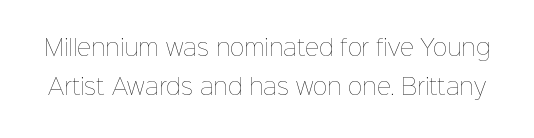
The image shows 22 px text type, upright; set line spacing 1.76x, normal letter spacing, not underlined.
